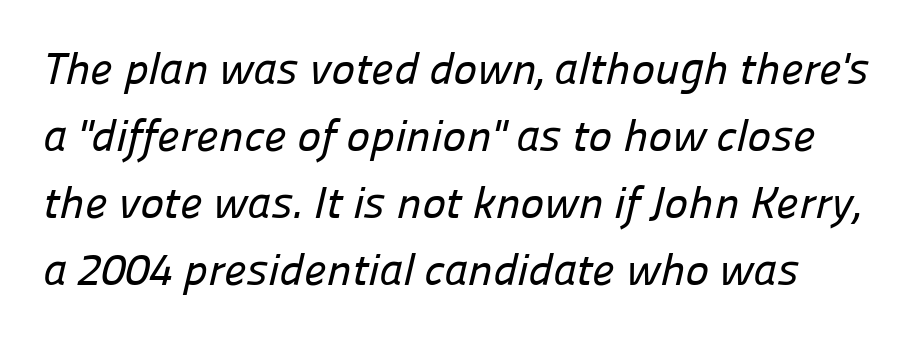
Words appear dense and cohesive because spacing is normal. This rendering employs a face without finishing strokes, i.e., a sans-serif. Letters rest on an invisible, unmarked baseline. Vertical spacing — default. Proportional: the letters do not fall into vertical columns.
